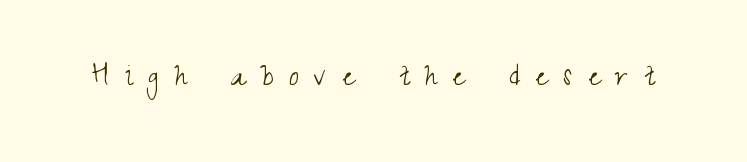
{"serif": "no", "italic": "no", "bold": "no", "weight": "light", "width": "condensed", "stroke_contrast": "medium", "x_height": "small", "monospaced": "no", "underline": "no", "letter_spacing": "wide", "letter_spacing_em": 0.45, "glyph_px": 35}
